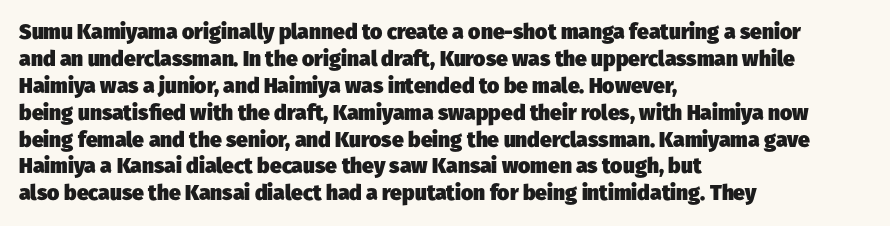
The image shows 21 px bold type; set left-aligned, normal line spacing (1.28x), normal letter spacing, not underlined.
